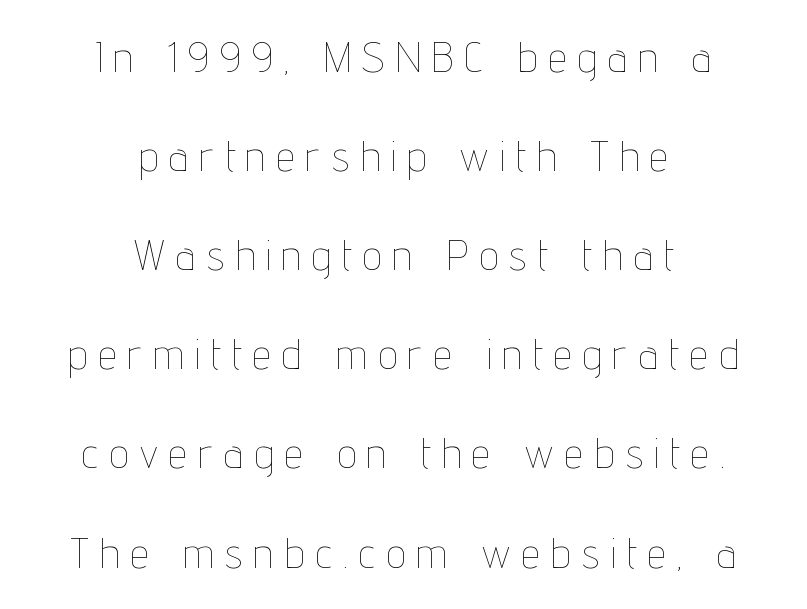
{"italic": "no", "bold": "no", "weight": "thin", "width": "condensed", "stroke_contrast": "low", "x_height": "medium", "monospaced": "no", "underline": "no", "align": "center", "line_spacing": "loose", "line_spacing_ratio": 2.36, "letter_spacing": "wide", "letter_spacing_em": 0.28, "glyph_px": 42}
